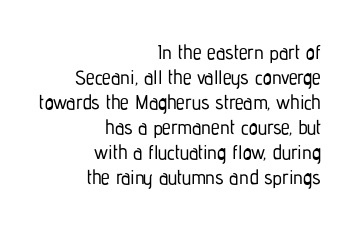
The image shows 20 px text type, upright; set right-aligned, normal line spacing (1.25x), normal letter spacing, not underlined.
